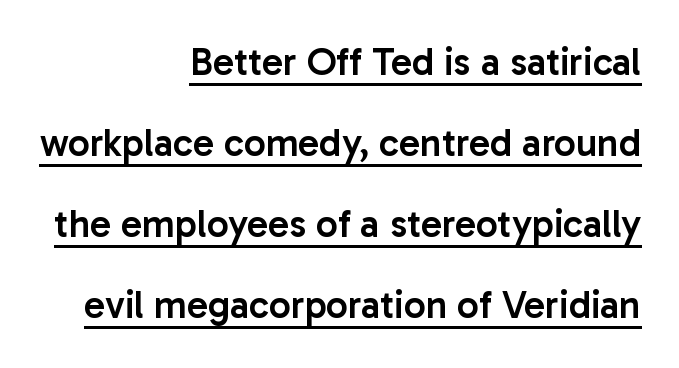
Quick note: underline on. The passage shown has conventional tracking throughout. Spacing verdict: proportional, widths tailored to each character. The rendering anchors every line to the right-hand side. Typesetter's note: demi weight, one step under bold.
